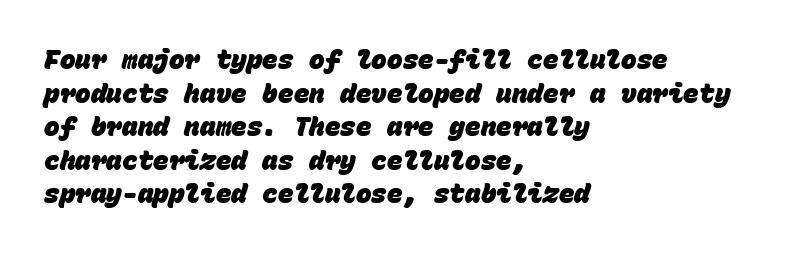
Unmarked baselines from the first word to the last. Line starts are locked; line ends wander. The characters look thick and weighty, a clear bold. Rows of type keep a routine distance in the vertical direction.
